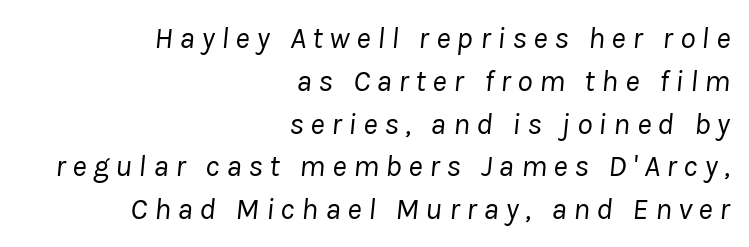
Q: Is the text bold? A: No.
Q: Is the text italic (slanted)? A: Yes, it leans right by about 8 degrees.
Q: Is the text underlined? A: No.
Q: How is the paragraph aligned? A: Right-aligned.
Q: Is the spacing between letters normal or unusually wide? A: Unusually wide.
Q: Is the spacing between lines tight, normal or loose? A: Normal.
Q: Width (condensed, normal, or wide)? A: Normal.
Q: Stroke contrast? A: Low.
Q: x-height? A: Medium.
Q: Monospaced? A: No.
